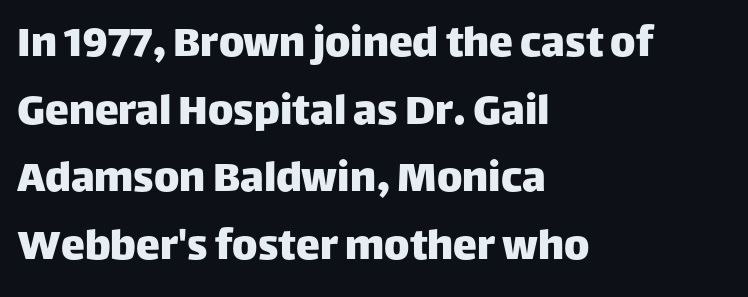
Q: Is the text italic (slanted)? A: No, it is upright.
Q: Is the typeface a serif or a sans-serif typeface? A: Sans-serif.
Q: Is the text underlined? A: No.
Q: How is the paragraph aligned? A: Left-aligned.
Q: Is the spacing between letters normal or unusually wide? A: Normal.
Q: Is the spacing between lines tight, normal or loose? A: Normal.
Q: Width (condensed, normal, or wide)? A: Normal.
Q: Stroke contrast? A: Low.
Q: x-height? A: Large.
Q: Monospaced? A: No.
